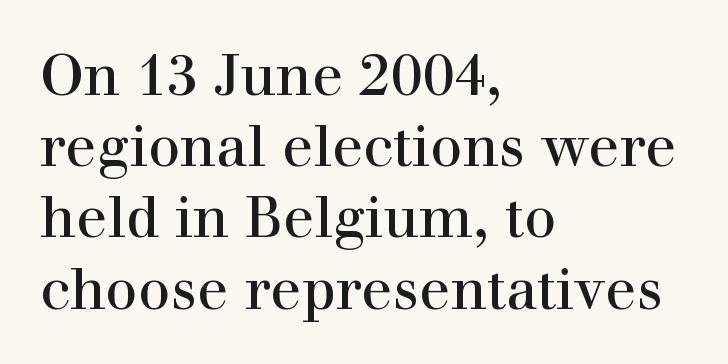
{"serif": "yes", "italic": "no", "bold": "no", "weight": "regular", "width": "normal", "stroke_contrast": "high", "x_height": "medium", "monospaced": "no", "underline": "no", "align": "left", "line_spacing": "normal", "line_spacing_ratio": 1.25, "letter_spacing": "normal", "letter_spacing_em": 0.0, "glyph_px": 57}
